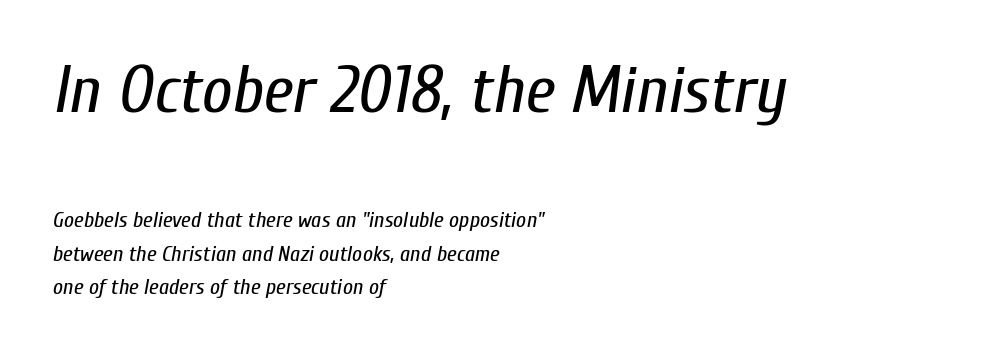
{"italic": "yes", "lean": "right", "slant_degrees": 10, "bold": "no", "weight": "regular", "width": "condensed", "stroke_contrast": "low", "x_height": "medium", "monospaced": "no", "underline": "no", "align": "left", "line_spacing": "normal", "line_spacing_ratio": 1.52, "letter_spacing": "normal", "letter_spacing_em": 0.0, "larger_block": "first", "size_ratio": 3.05, "glyph_px": 67}
